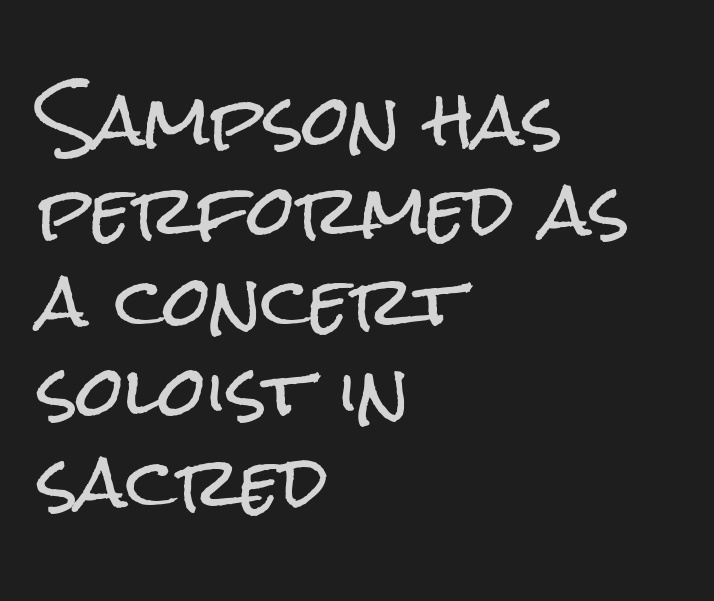
The letters stand straight up with perfectly vertical stems. Grotesque or geometric, the face here clearly has no serifs. There is no visible air inserted between adjacent glyphs. The designer left line spacing at the default. Descender tails drop into unmarked territory. One-word summary of the alignment: left.
